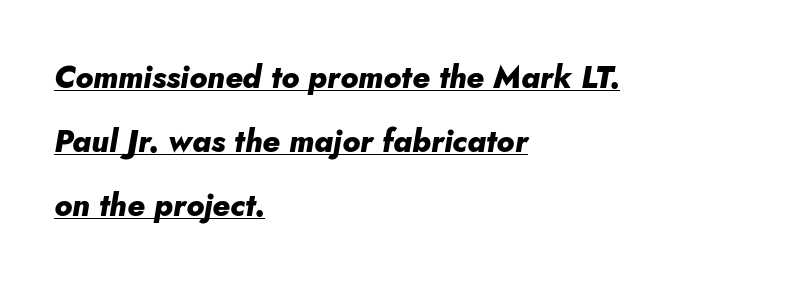
Casual observation: everything's shoved over to the left. The gaps between neighbouring characters are ordinary and unremarkable. The glyphs look as if they've been sheared to an angle. The passage shown is underscored from start to finish. In terms of weight, the rendering is a true, heavy bold.
